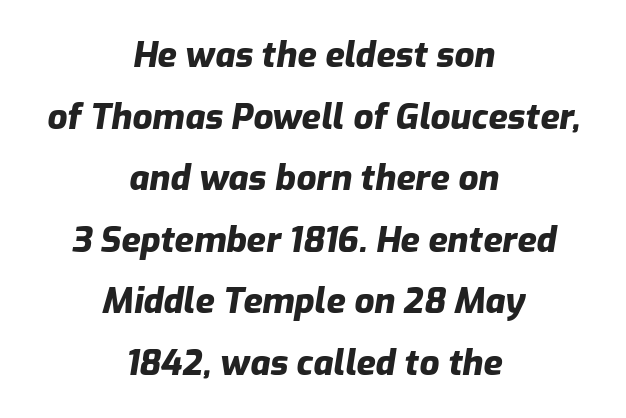
The image shows 35 px heavy type, italic (leaning right); set centered, line spacing 1.76x, normal letter spacing, not underlined; low stroke contrast and a medium x-height.
